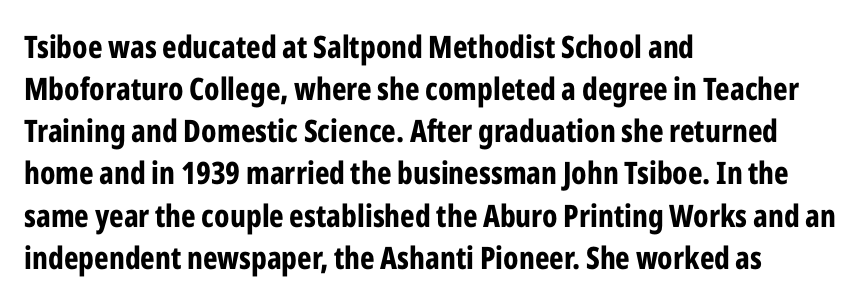
Are there feet on the stems? There aren't — it's a sans. Default kerning and tracking; the words read as compact shapes. Students, this is bold: see how much ink each stroke carries. Vertical strokes here are truly vertical. Spacing verdict: proportional, widths tailored to each character. Notice how the passage keeps a crisp vertical edge on the left only.
